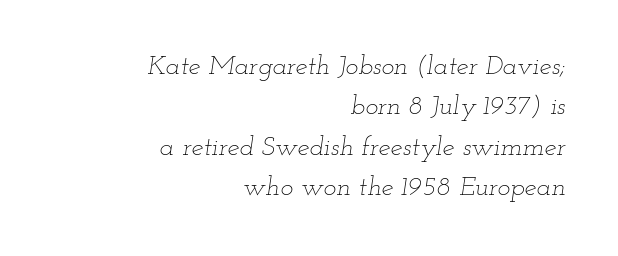
The font's italic variant was chosen for this text. Right-aligned paragraph, ragged on the left. Caption: face not bold, strokes unweighted. Baseline-to-baseline distance is the conventional proportion of letter height. The rendering keeps characters at their native spacing.
